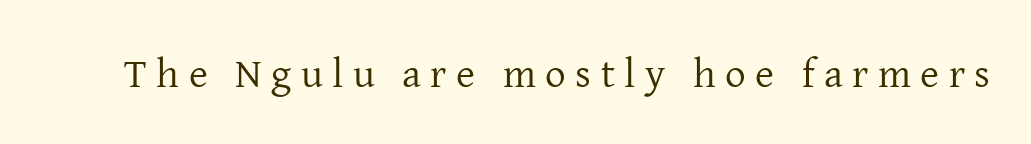
Q: Is the text bold? A: No.
Q: Is the text italic (slanted)? A: No, it is upright.
Q: Is the typeface a serif or a sans-serif typeface? A: Serif.
Q: Is the text underlined? A: No.
Q: Is the spacing between letters normal or unusually wide? A: Unusually wide.
Q: Width (condensed, normal, or wide)? A: Normal.
Q: Stroke contrast? A: Low.
Q: x-height? A: Medium.
Q: Monospaced? A: No.
